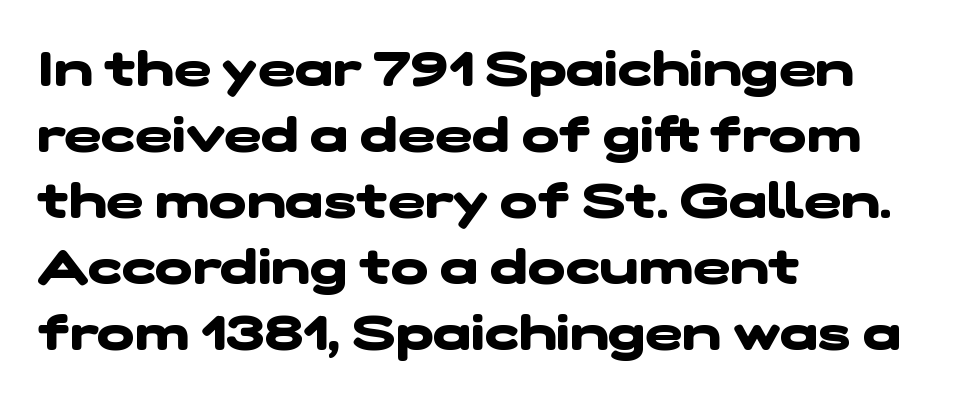
{"serif": "no", "bold": "yes", "weight": "heavy", "width": "wide", "stroke_contrast": "low", "x_height": "medium", "monospaced": "no", "underline": "no", "align": "left", "line_spacing": "normal", "line_spacing_ratio": 1.32, "letter_spacing": "normal", "letter_spacing_em": 0.0, "glyph_px": 50}
